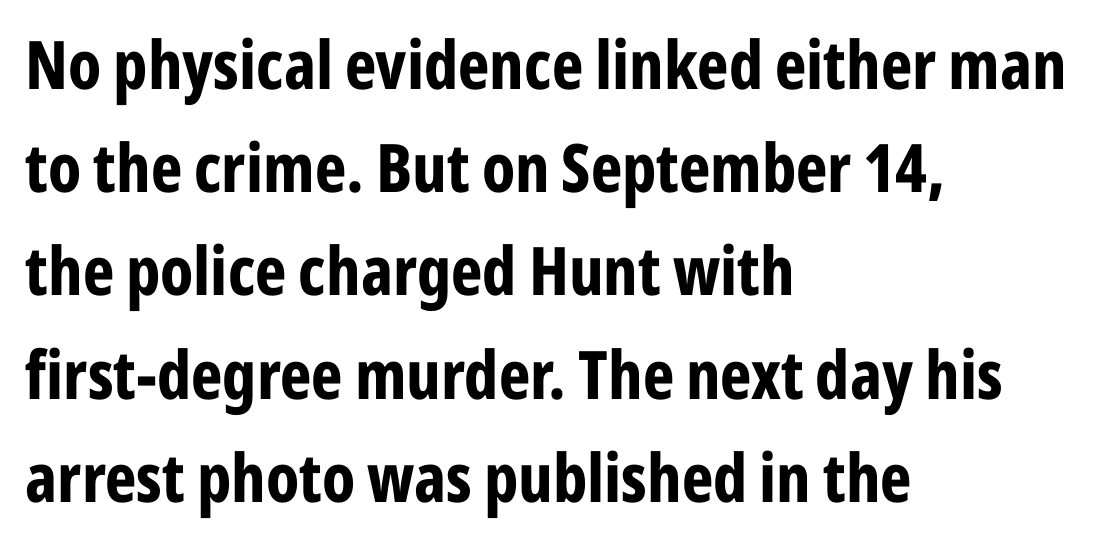
The image shows 67 px bold, condensed sans-serif type, upright; set left-aligned, normal line spacing (1.54x), normal letter spacing, not underlined; low stroke contrast and a medium x-height.
